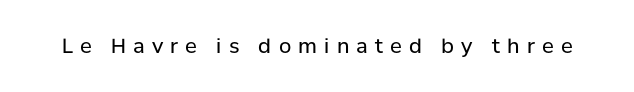
Is the type heavy? It reads as light-to-regular instead. The baseline area is clear. This rendering widens character spacing well past its baseline value. Tall strokes in this sample are plumb rather than angled.
